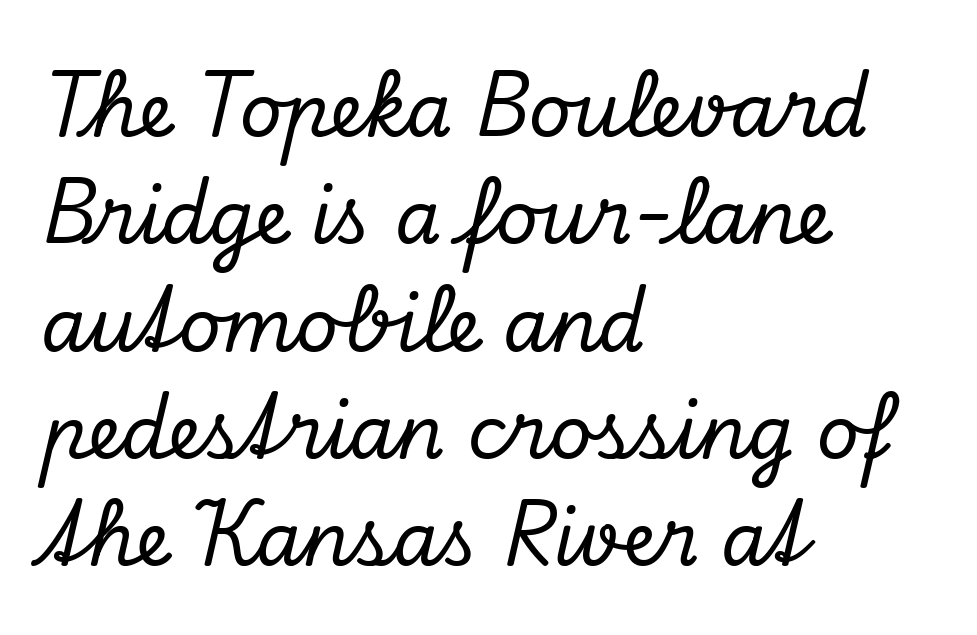
The image shows 74 px serif type, italic (leaning right); set left-aligned, normal line spacing (1.45x), normal letter spacing, not underlined; low stroke contrast and a small x-height.
